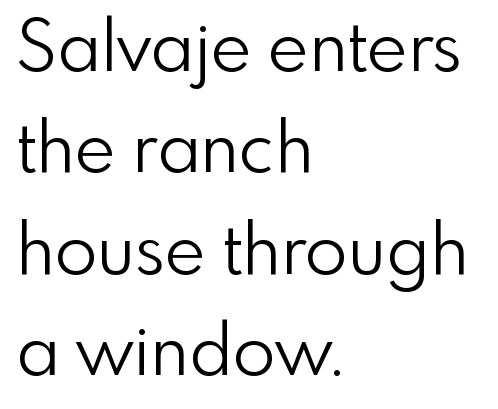
{"serif": "no", "italic": "no", "bold": "no", "weight": "light", "width": "normal", "x_height": "small", "monospaced": "no", "underline": "no", "align": "left", "line_spacing": "normal", "line_spacing_ratio": 1.45, "letter_spacing": "normal", "letter_spacing_em": 0.0, "glyph_px": 70}
